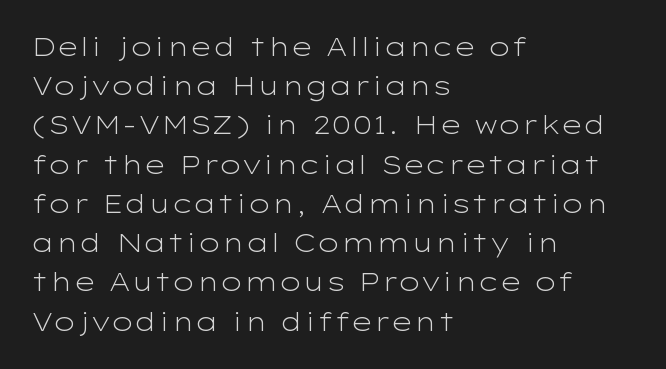
Q: Is the text bold? A: No.
Q: Is the text italic (slanted)? A: No, it is upright.
Q: Is the text underlined? A: No.
Q: How is the paragraph aligned? A: Left-aligned.
Q: Is the spacing between letters normal or unusually wide? A: Normal.
Q: Is the spacing between lines tight, normal or loose? A: Normal.
